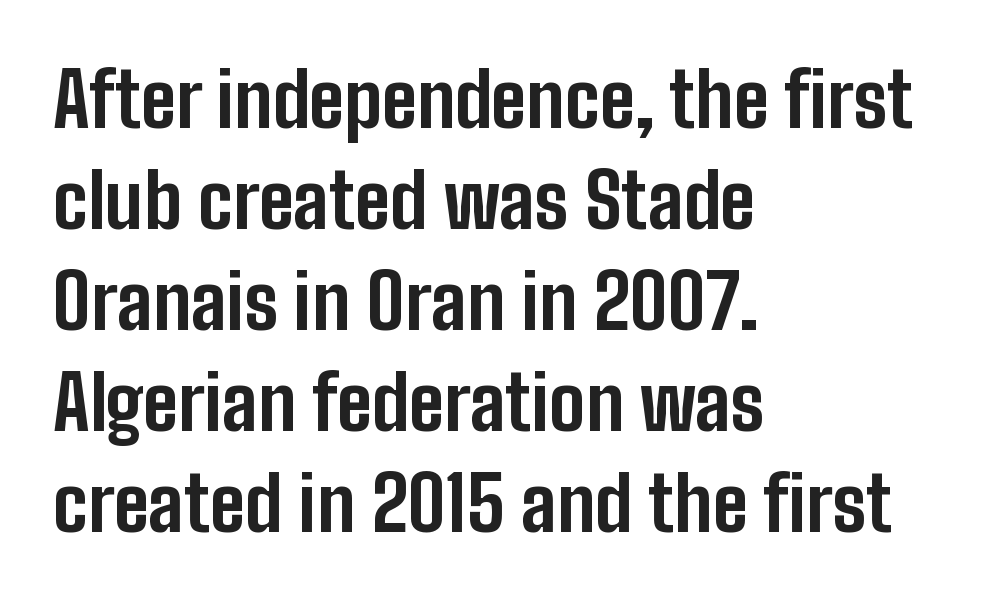
{"serif": "no", "italic": "no", "bold": "yes", "weight": "bold", "width": "condensed", "stroke_contrast": "low", "x_height": "medium", "monospaced": "no", "underline": "no", "align": "left", "line_spacing": "normal", "line_spacing_ratio": 1.33, "letter_spacing": "normal", "letter_spacing_em": 0.0, "glyph_px": 76}
